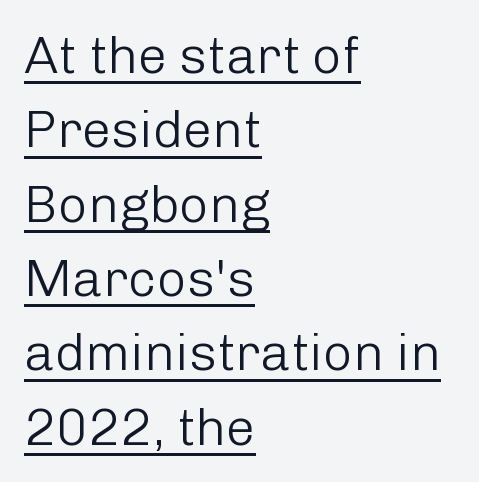
Q: Is the text bold? A: No.
Q: Is the text italic (slanted)? A: No, it is upright.
Q: Is the typeface a serif or a sans-serif typeface? A: Sans-serif.
Q: Is the text underlined? A: Yes.
Q: How is the paragraph aligned? A: Left-aligned.
Q: Is the spacing between letters normal or unusually wide? A: Normal.
Q: Is the spacing between lines tight, normal or loose? A: Normal.
Q: Width (condensed, normal, or wide)? A: Normal.
Q: Stroke contrast? A: Low.
Q: x-height? A: Medium.
Q: Monospaced? A: No.
